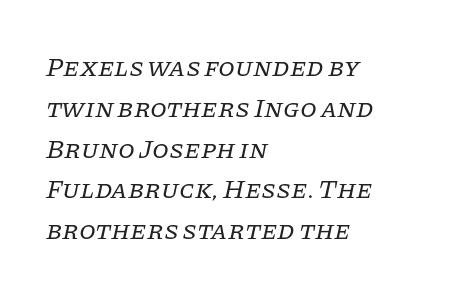
The image shows 27 px text type, italic (leaning right); set left-aligned, normal line spacing (1.51x), normal letter spacing, not underlined.
